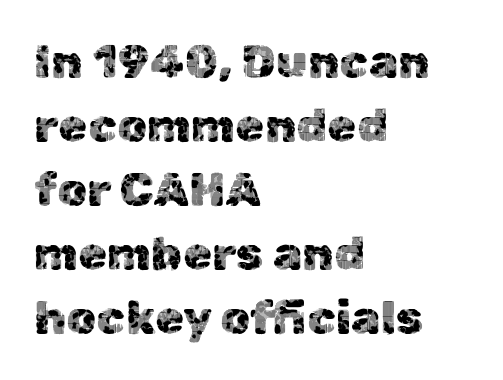
{"serif": "no", "italic": "no", "width": "normal", "x_height": "medium", "monospaced": "no", "underline": "no", "align": "left", "line_spacing": "normal", "line_spacing_ratio": 1.36, "letter_spacing": "normal", "letter_spacing_em": 0.0, "glyph_px": 47}
